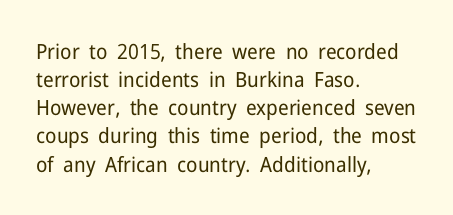
Q: Is the text bold? A: No.
Q: Is the text italic (slanted)? A: No, it is upright.
Q: Is the text underlined? A: No.
Q: How is the paragraph aligned? A: Left-aligned.
Q: Is the spacing between letters normal or unusually wide? A: Normal.
Q: Is the spacing between lines tight, normal or loose? A: Normal.
